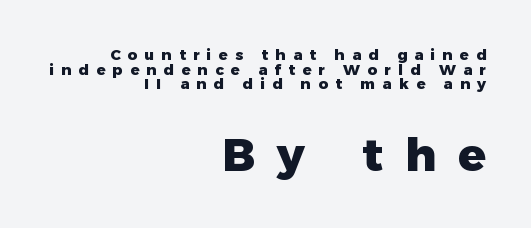
The image shows 46 px heavy sans-serif type, upright; set right-aligned, tight line spacing (0.98x), unusually wide letter spacing (+0.48 em), not underlined; the second (bottom) block is 3.07x larger; low stroke contrast and a medium x-height.
